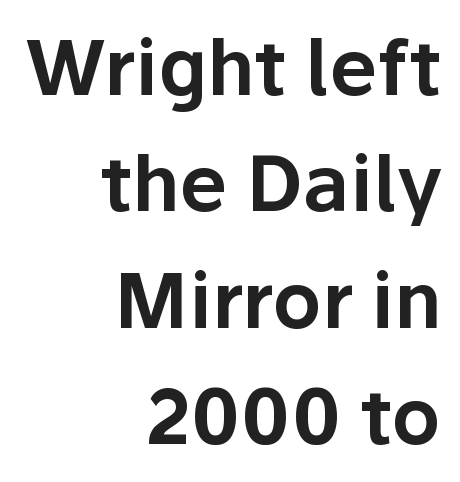
Underlining? Definitely not there. The vertical gap from one line to the next is medium. The passage shown has conventional tracking throughout. These lines are rendered in a variable-pitch font. What kind of face is this? One without serifs — a sans.
